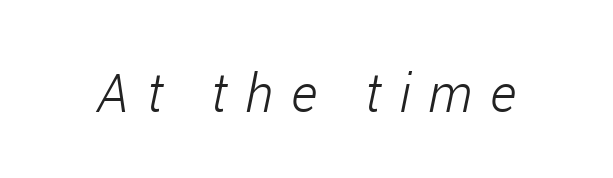
Q: Is the text bold? A: No.
Q: Is the text italic (slanted)? A: Yes, it leans right by about 11 degrees.
Q: Is the text underlined? A: No.
Q: Is the spacing between letters normal or unusually wide? A: Unusually wide.
Q: Width (condensed, normal, or wide)? A: Condensed.
Q: Stroke contrast? A: Low.
Q: x-height? A: Medium.
Q: Monospaced? A: No.
